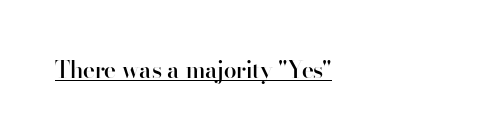
The image shows 23 px text type, upright; set left-aligned, normal letter spacing, underlined.
